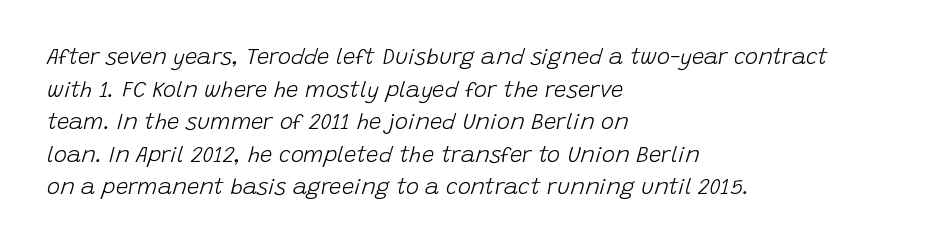
{"italic": "yes", "lean": "right", "slant_degrees": 15, "bold": "no", "underline": "no", "align": "left", "line_spacing": "normal", "line_spacing_ratio": 1.48, "letter_spacing": "normal", "letter_spacing_em": 0.0, "glyph_px": 22}
